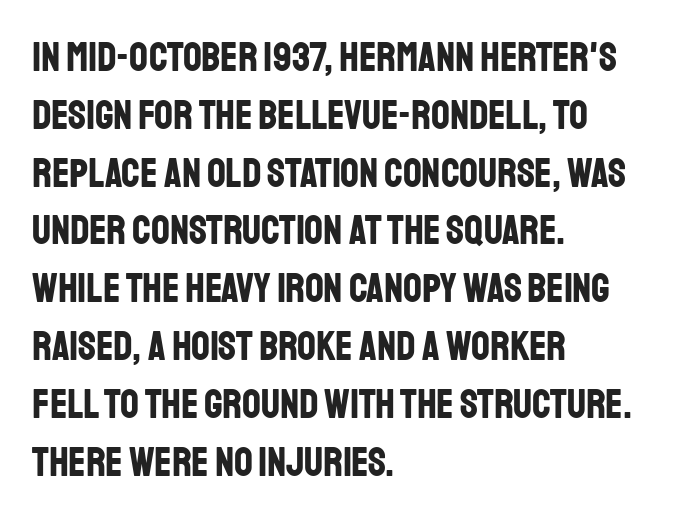
{"serif": "no", "italic": "no", "bold": "yes", "weight": "bold", "width": "condensed", "stroke_contrast": "low", "x_height": "large", "monospaced": "no", "underline": "no", "align": "left", "line_spacing": "normal", "line_spacing_ratio": 1.41, "letter_spacing": "normal", "letter_spacing_em": 0.0, "glyph_px": 41}
